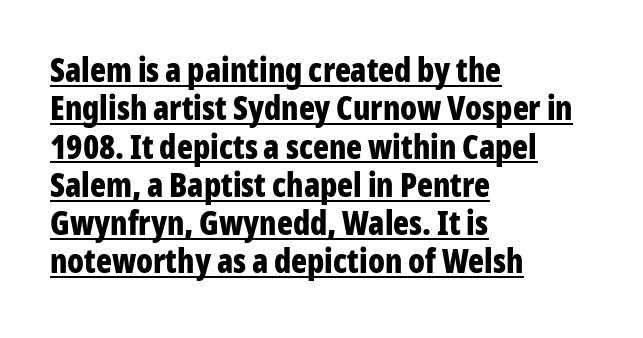
Q: Is the text bold? A: Yes.
Q: Is the text italic (slanted)? A: No, it is upright.
Q: Is the typeface a serif or a sans-serif typeface? A: Sans-serif.
Q: Is the text underlined? A: Yes.
Q: How is the paragraph aligned? A: Left-aligned.
Q: Is the spacing between letters normal or unusually wide? A: Normal.
Q: Width (condensed, normal, or wide)? A: Condensed.
Q: Stroke contrast? A: Low.
Q: x-height? A: Medium.
Q: Monospaced? A: No.
